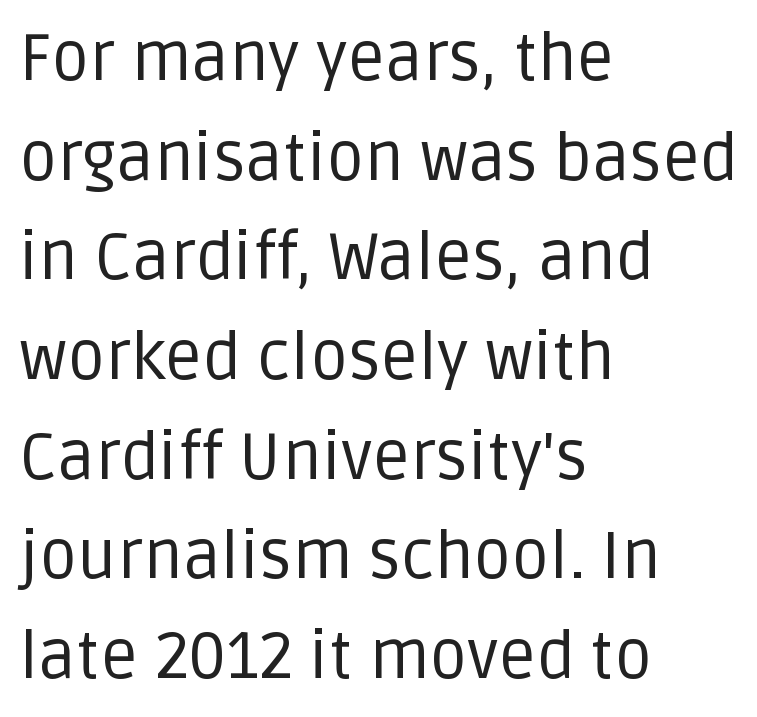
{"serif": "no", "italic": "no", "bold": "no", "weight": "regular", "width": "normal", "stroke_contrast": "low", "x_height": "large", "monospaced": "no", "underline": "no", "align": "left", "line_spacing": "normal", "line_spacing_ratio": 1.51, "letter_spacing": "normal", "letter_spacing_em": 0.0, "glyph_px": 66}
